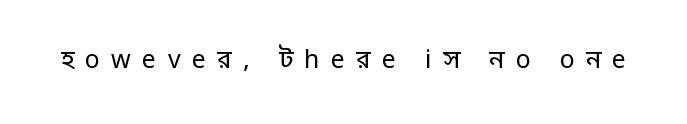
The type sits square on the baseline with zero lean. The weight tops out at a normal text grade. Students, note that the glyphs here are deliberately spaced far apart. Clear beneath every line of the passage.
